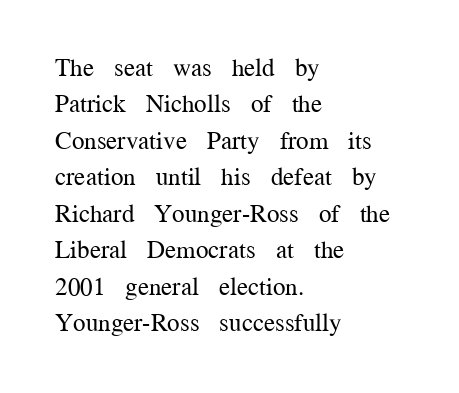
The image shows 25 px text type, upright; set left-aligned, normal line spacing (1.46x), normal letter spacing, not underlined.
